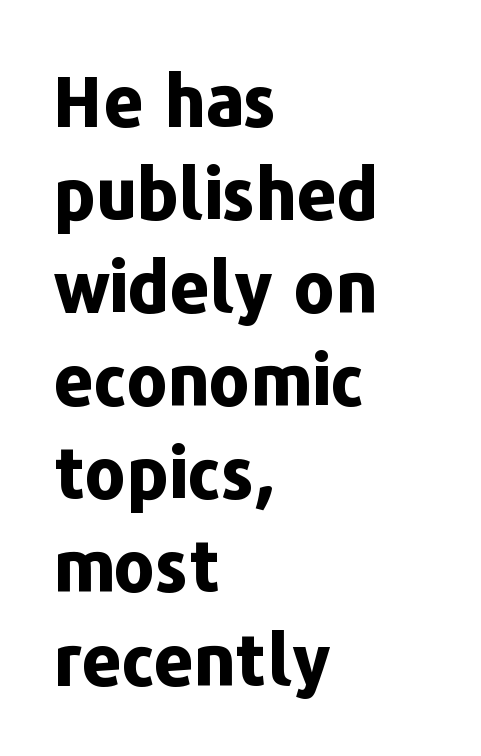
Q: Is the text bold? A: Yes.
Q: Is the text italic (slanted)? A: No, it is upright.
Q: Is the typeface a serif or a sans-serif typeface? A: Sans-serif.
Q: Is the text underlined? A: No.
Q: How is the paragraph aligned? A: Left-aligned.
Q: Is the spacing between letters normal or unusually wide? A: Normal.
Q: Is the spacing between lines tight, normal or loose? A: Normal.
Q: Width (condensed, normal, or wide)? A: Normal.
Q: Stroke contrast? A: Low.
Q: x-height? A: Medium.
Q: Monospaced? A: No.
